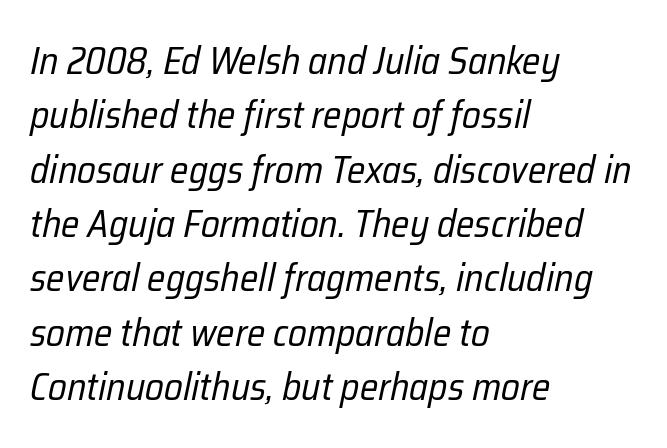
The image shows 38 px regular-weight, condensed type, italic (leaning right); set left-aligned, normal line spacing (1.43x), normal letter spacing, not underlined; low stroke contrast and a medium x-height.
